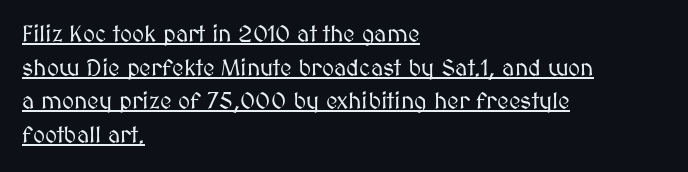
The image shows 23 px text type, upright; set left-aligned, normal line spacing (1.46x), normal letter spacing, underlined.
